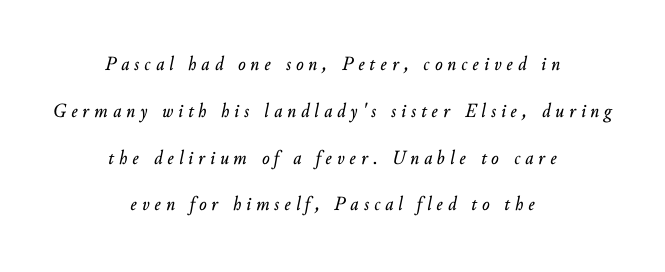
Q: Is the text italic (slanted)? A: Yes, it leans right by about 10 degrees.
Q: Is the text underlined? A: No.
Q: How is the paragraph aligned? A: Centered.
Q: Is the spacing between letters normal or unusually wide? A: Unusually wide.
Q: Is the spacing between lines tight, normal or loose? A: Loose.
